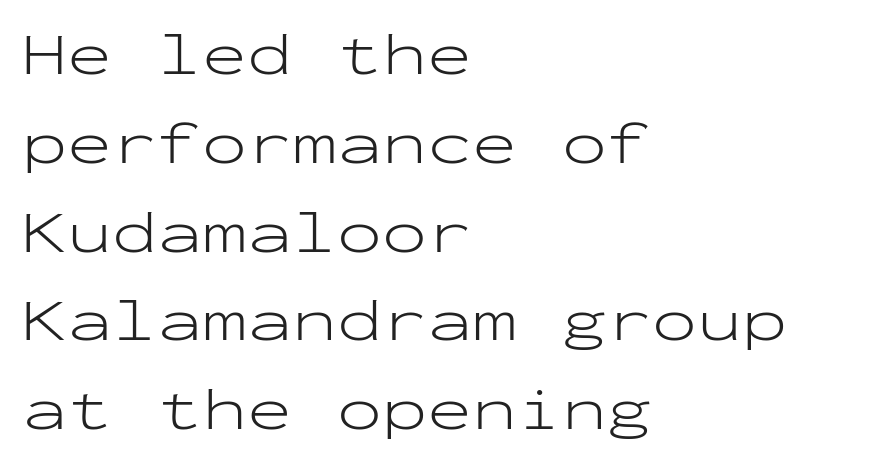
{"serif": "no", "italic": "no", "bold": "no", "weight": "light", "width": "wide", "stroke_contrast": "low", "x_height": "medium", "monospaced": "yes", "underline": "no", "align": "left", "line_spacing": "normal", "line_spacing_ratio": 1.48, "letter_spacing": "normal", "letter_spacing_em": 0.0, "glyph_px": 60}
